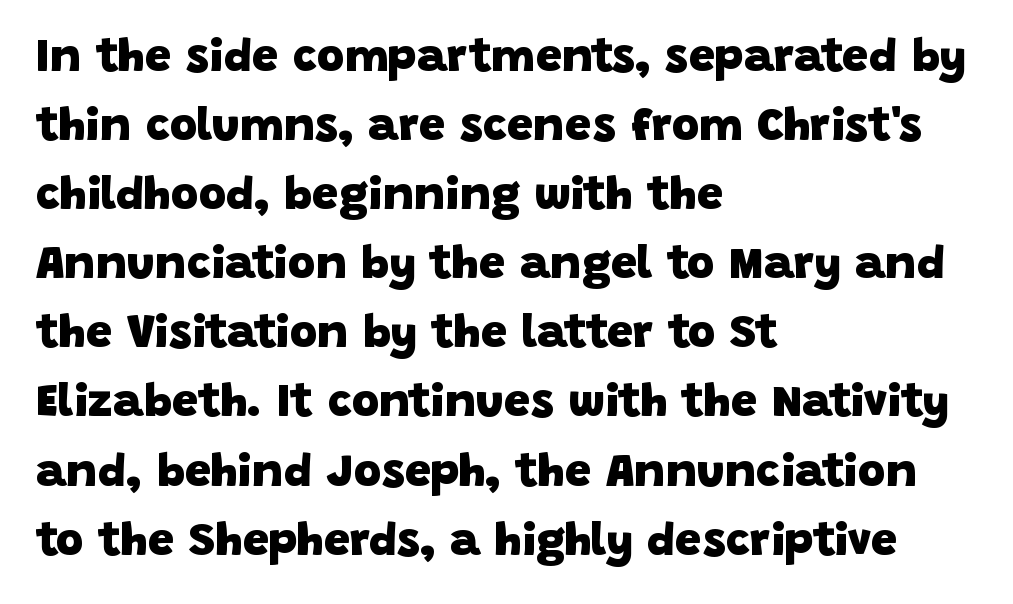
Q: Is the text bold? A: Yes.
Q: Is the typeface a serif or a sans-serif typeface? A: Sans-serif.
Q: Is the text underlined? A: No.
Q: How is the paragraph aligned? A: Left-aligned.
Q: Is the spacing between letters normal or unusually wide? A: Normal.
Q: Is the spacing between lines tight, normal or loose? A: Normal.
Q: Width (condensed, normal, or wide)? A: Normal.
Q: Stroke contrast? A: Low.
Q: x-height? A: Large.
Q: Monospaced? A: No.
